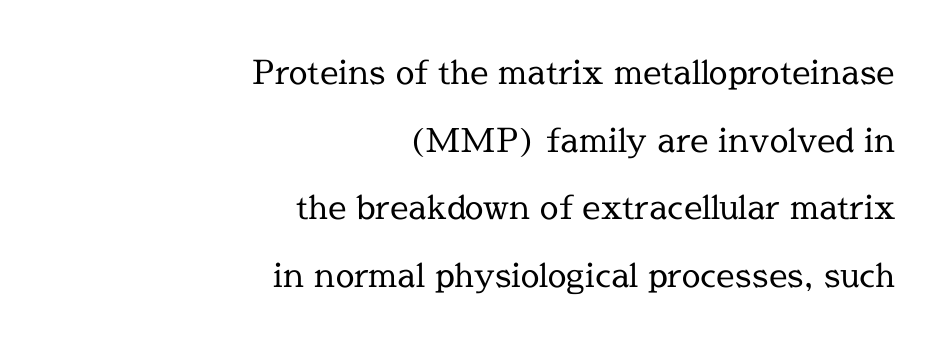
Q: Is the text bold? A: No.
Q: Is the text italic (slanted)? A: No, it is upright.
Q: Is the typeface a serif or a sans-serif typeface? A: Serif.
Q: Is the text underlined? A: No.
Q: How is the paragraph aligned? A: Right-aligned.
Q: Is the spacing between letters normal or unusually wide? A: Normal.
Q: Is the spacing between lines tight, normal or loose? A: Loose.
Q: Width (condensed, normal, or wide)? A: Normal.
Q: x-height? A: Medium.
Q: Monospaced? A: No.
